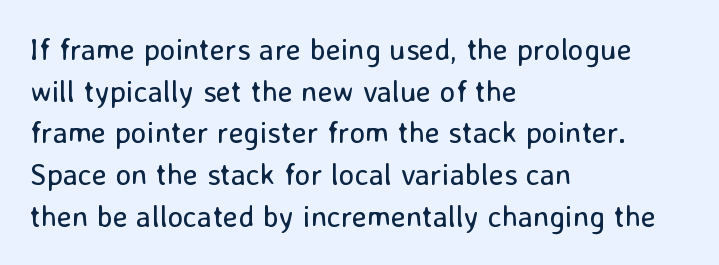
{"serif": "no", "italic": "no", "bold": "no", "weight": "regular", "width": "normal", "stroke_contrast": "low", "x_height": "medium", "monospaced": "no", "underline": "no", "align": "left", "line_spacing": "normal", "line_spacing_ratio": 1.39, "letter_spacing": "normal", "letter_spacing_em": 0.0, "glyph_px": 30}
